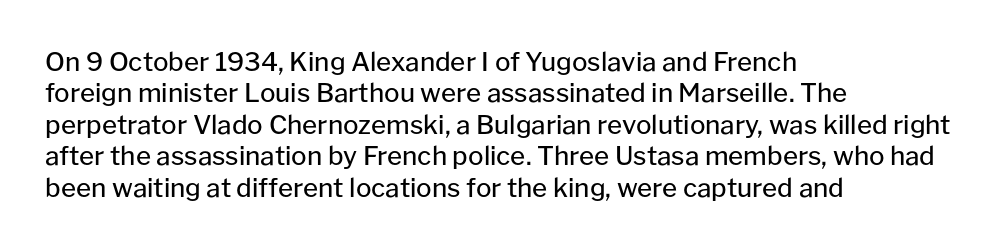
Q: Is the text bold? A: No.
Q: Is the text italic (slanted)? A: No, it is upright.
Q: Is the text underlined? A: No.
Q: How is the paragraph aligned? A: Left-aligned.
Q: Is the spacing between letters normal or unusually wide? A: Normal.
